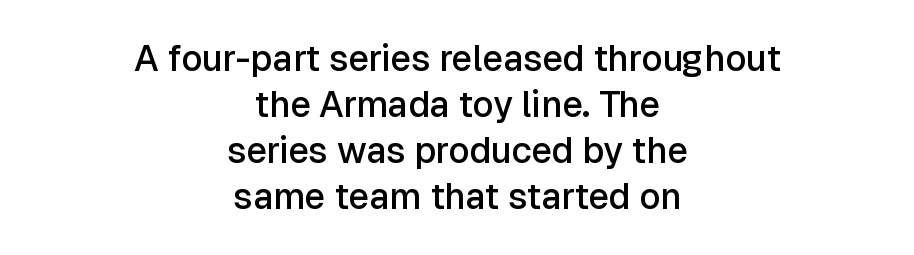
{"serif": "no", "italic": "no", "bold": "semi", "weight": "semibold", "width": "normal", "stroke_contrast": "low", "x_height": "medium", "monospaced": "no", "underline": "no", "align": "center", "line_spacing": "normal", "line_spacing_ratio": 1.28, "letter_spacing": "normal", "letter_spacing_em": 0.0, "glyph_px": 36}
